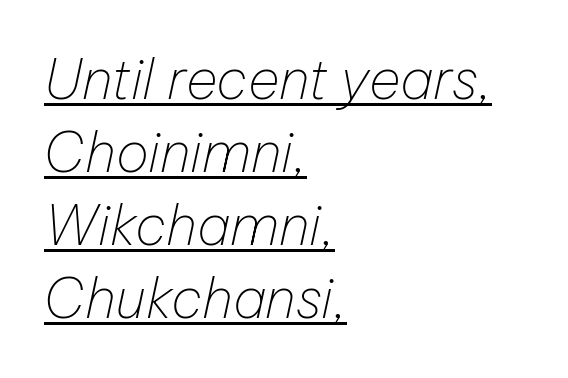
Q: Is the text bold? A: No.
Q: Is the text italic (slanted)? A: Yes, it leans right by about 12 degrees.
Q: Is the text underlined? A: Yes.
Q: How is the paragraph aligned? A: Left-aligned.
Q: Is the spacing between letters normal or unusually wide? A: Normal.
Q: Is the spacing between lines tight, normal or loose? A: Normal.
Q: Width (condensed, normal, or wide)? A: Normal.
Q: Stroke contrast? A: Low.
Q: x-height? A: Medium.
Q: Monospaced? A: No.
